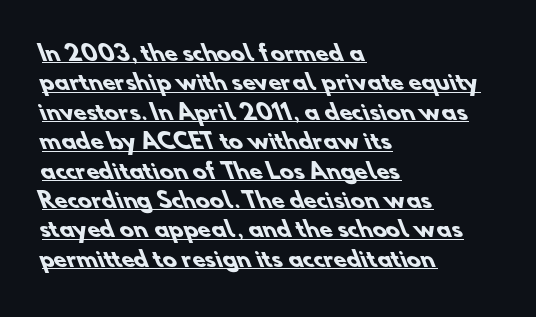
The image shows 21 px bold type; set left-aligned, normal line spacing (1.4x), normal letter spacing, underlined.
